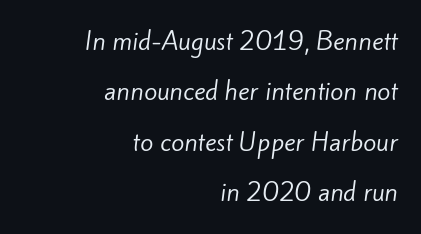
The image shows 24 px text type; set right-aligned, loose line spacing (2.1x), normal letter spacing, not underlined.
